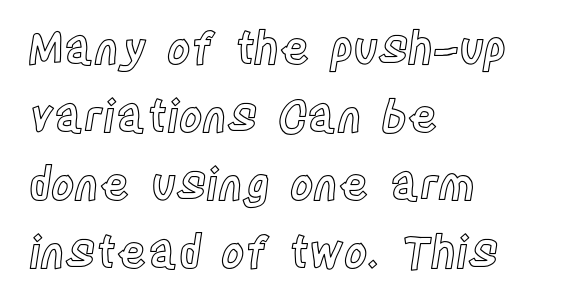
Q: Is the text italic (slanted)? A: Yes.
Q: Is the text underlined? A: No.
Q: How is the paragraph aligned? A: Left-aligned.
Q: Is the spacing between letters normal or unusually wide? A: Normal.
Q: Is the spacing between lines tight, normal or loose? A: Normal.
Q: Width (condensed, normal, or wide)? A: Condensed.
Q: x-height? A: Large.
Q: Monospaced? A: No.
